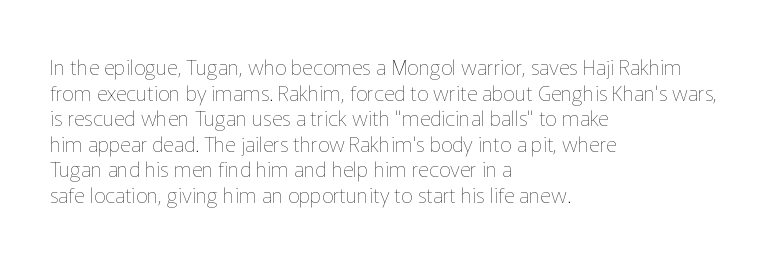
Q: Is the text bold? A: No.
Q: Is the text italic (slanted)? A: No, it is upright.
Q: Is the text underlined? A: No.
Q: How is the paragraph aligned? A: Left-aligned.
Q: Is the spacing between letters normal or unusually wide? A: Normal.
